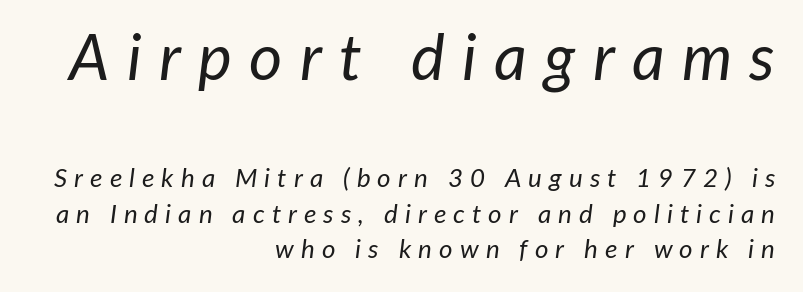
Visually, the top section dominates because its glyphs are scaled up. Spacing verdict: proportional, widths tailored to each character. If you drew a line through each stem, it would be angled. The space between consecutive lines is moderate. The letters are spread apart with noticeably loose tracking. This rendering uses right alignment, leaving the left contour irregular.
